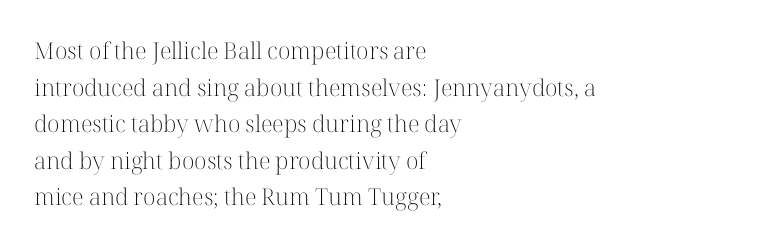
{"italic": "no", "bold": "no", "underline": "no", "align": "left", "line_spacing": "normal", "line_spacing_ratio": 1.59, "letter_spacing": "normal", "letter_spacing_em": 0.0, "glyph_px": 23}
